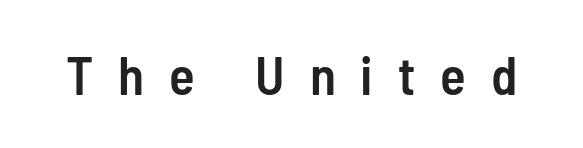
The image shows 53 px semibold, condensed sans-serif type, upright; set unusually wide letter spacing (+0.47 em), not underlined; low stroke contrast and a medium x-height.
